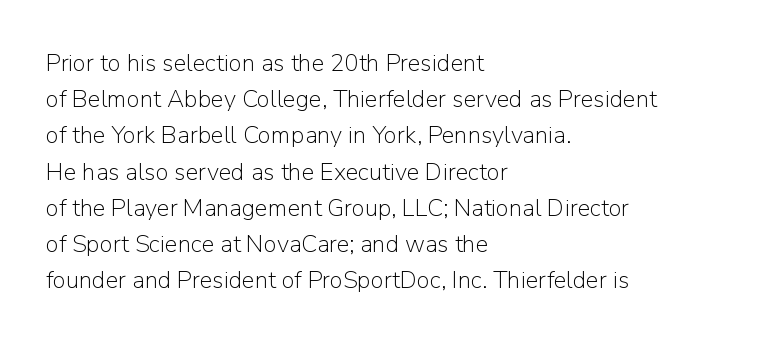
The image shows 24 px text type, upright; set left-aligned, normal line spacing (1.51x), normal letter spacing, not underlined.
